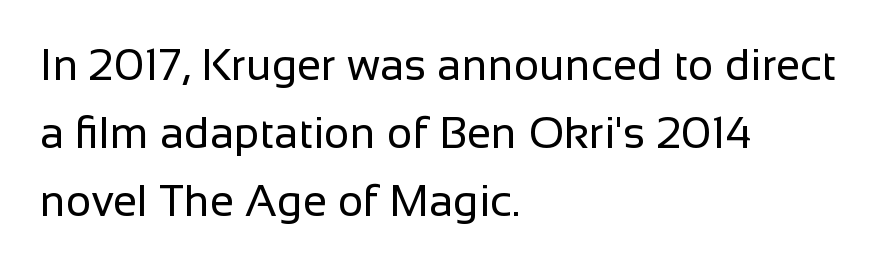
{"serif": "no", "italic": "no", "bold": "no", "weight": "regular", "width": "normal", "stroke_contrast": "low", "x_height": "medium", "monospaced": "no", "underline": "no", "align": "left", "line_spacing": "normal", "line_spacing_ratio": 1.55, "letter_spacing": "normal", "letter_spacing_em": 0.0, "glyph_px": 44}
